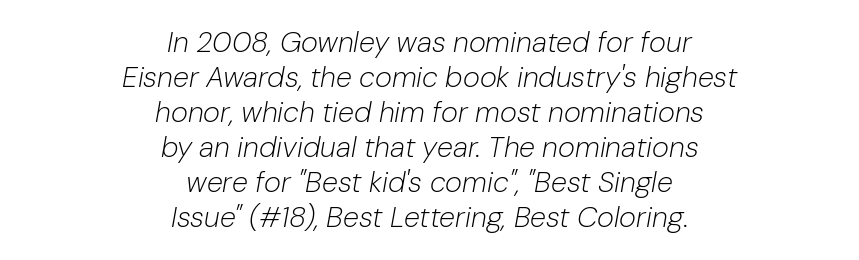
{"italic": "yes", "lean": "right", "slant_degrees": 10, "bold": "no", "weight": "light", "width": "normal", "stroke_contrast": "low", "x_height": "medium", "monospaced": "no", "underline": "no", "align": "center", "line_spacing_ratio": 1.21, "letter_spacing": "normal", "letter_spacing_em": 0.0, "glyph_px": 29}
